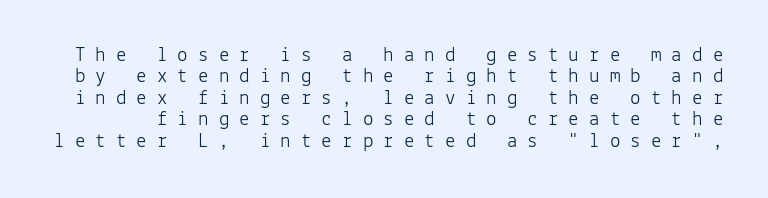
The image shows 21 px text type, upright; set tight line spacing (1.02x), unusually wide letter spacing (+0.48 em), not underlined.
